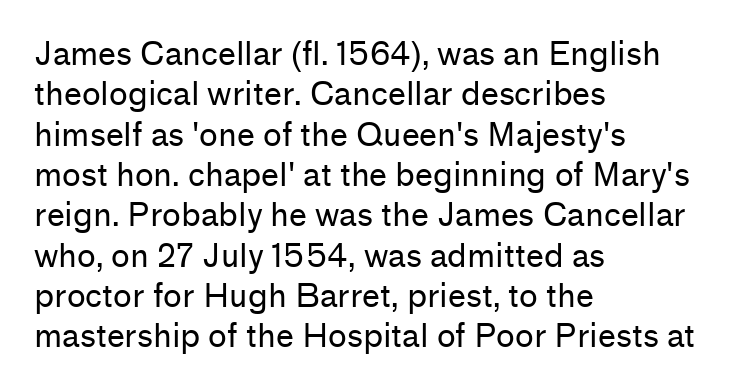
{"serif": "no", "italic": "no", "bold": "no", "weight": "regular", "width": "normal", "stroke_contrast": "low", "x_height": "medium", "monospaced": "no", "underline": "no", "align": "left", "line_spacing": "normal", "line_spacing_ratio": 1.26, "letter_spacing": "normal", "letter_spacing_em": 0.0, "glyph_px": 32}
